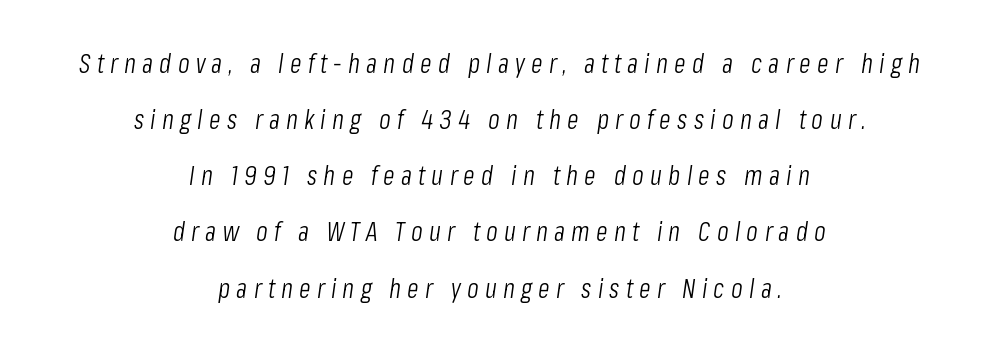
The image shows 27 px text type, italic (leaning right); set centered, loose line spacing (2.08x), unusually wide letter spacing (+0.23 em), not underlined.
